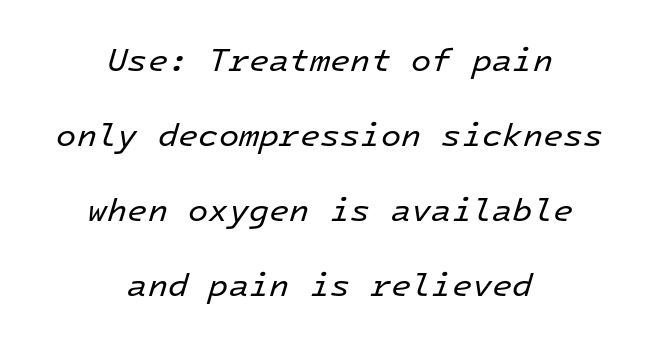
The image shows 33 px regular-weight type, italic (leaning right), monospaced; set centered, loose line spacing (2.27x), normal letter spacing, not underlined; low stroke contrast and a medium x-height.
